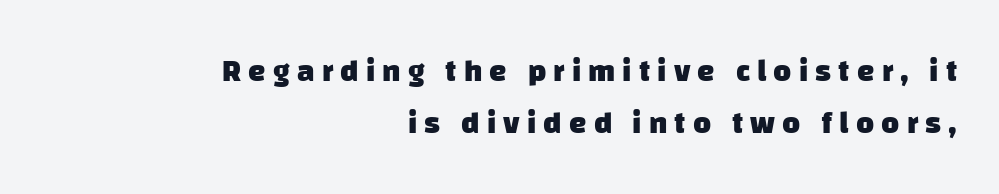
The image shows 31 px heavy sans-serif type; set right-aligned, normal line spacing (1.67x), unusually wide letter spacing (+0.23 em), not underlined; low stroke contrast and a large x-height.
